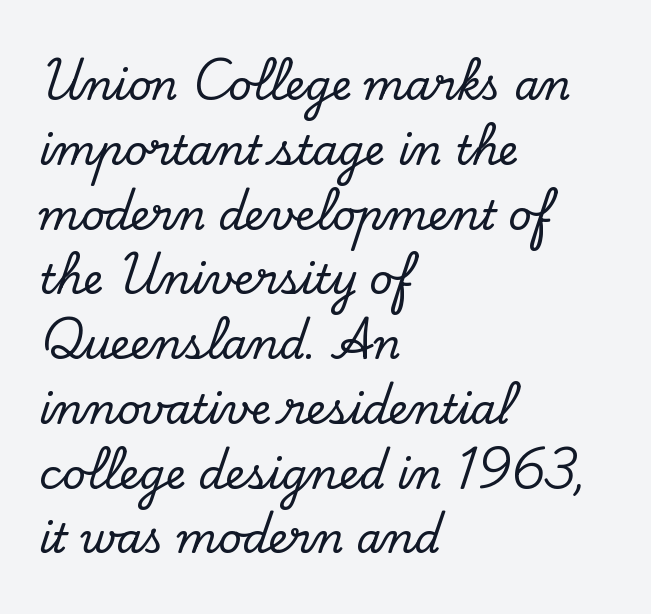
Is this a fixed-width face? No — the glyphs have proportional, varying widths. The block of text has a typical density, with ordinary space between rows. The passage shown has conventional tracking throughout. The passage is arranged the way most books set body copy — flush left.
